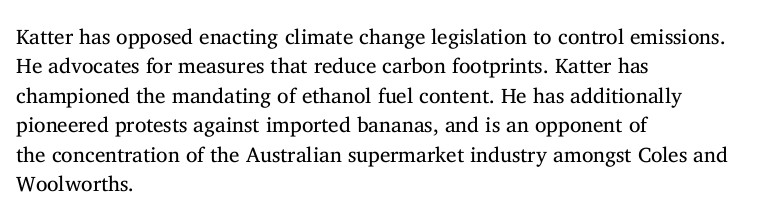
{"italic": "no", "bold": "no", "underline": "no", "align": "left", "line_spacing": "normal", "line_spacing_ratio": 1.4, "letter_spacing": "normal", "letter_spacing_em": 0.0, "glyph_px": 21}
